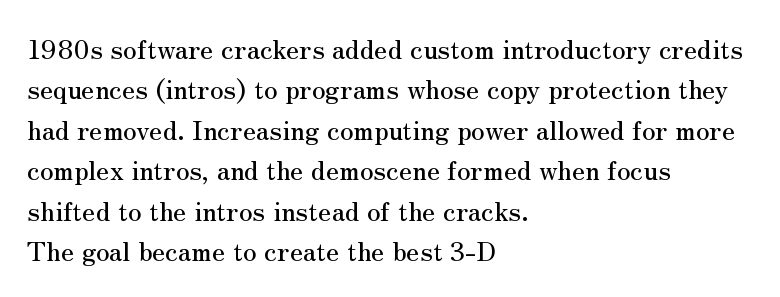
Q: Is the text italic (slanted)? A: No, it is upright.
Q: Is the text underlined? A: No.
Q: How is the paragraph aligned? A: Left-aligned.
Q: Is the spacing between letters normal or unusually wide? A: Normal.
Q: Is the spacing between lines tight, normal or loose? A: Normal.
